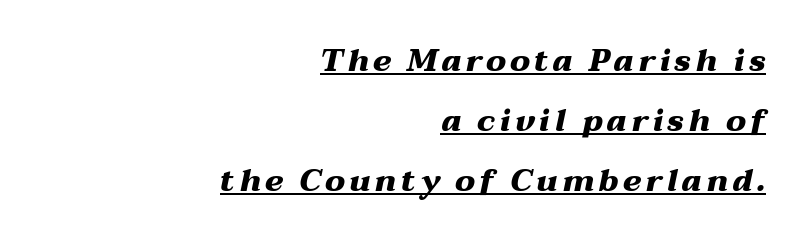
Each glyph is drawn with heavy, bold strokes. The typesetter chose a ragged-left arrangement here. Leading: increased. The rendering applies a slant to the glyphs.
